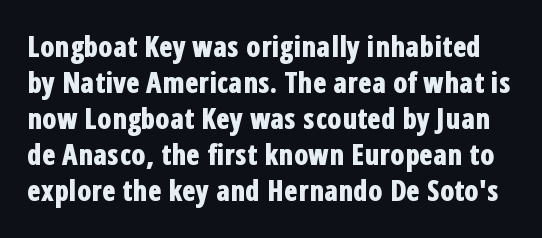
Q: Is the text bold? A: Yes.
Q: Is the text italic (slanted)? A: No, it is upright.
Q: Is the typeface a serif or a sans-serif typeface? A: Sans-serif.
Q: Is the text underlined? A: No.
Q: Is the spacing between letters normal or unusually wide? A: Normal.
Q: Is the spacing between lines tight, normal or loose? A: Normal.
Q: Width (condensed, normal, or wide)? A: Condensed.
Q: Stroke contrast? A: Low.
Q: x-height? A: Medium.
Q: Monospaced? A: No.
